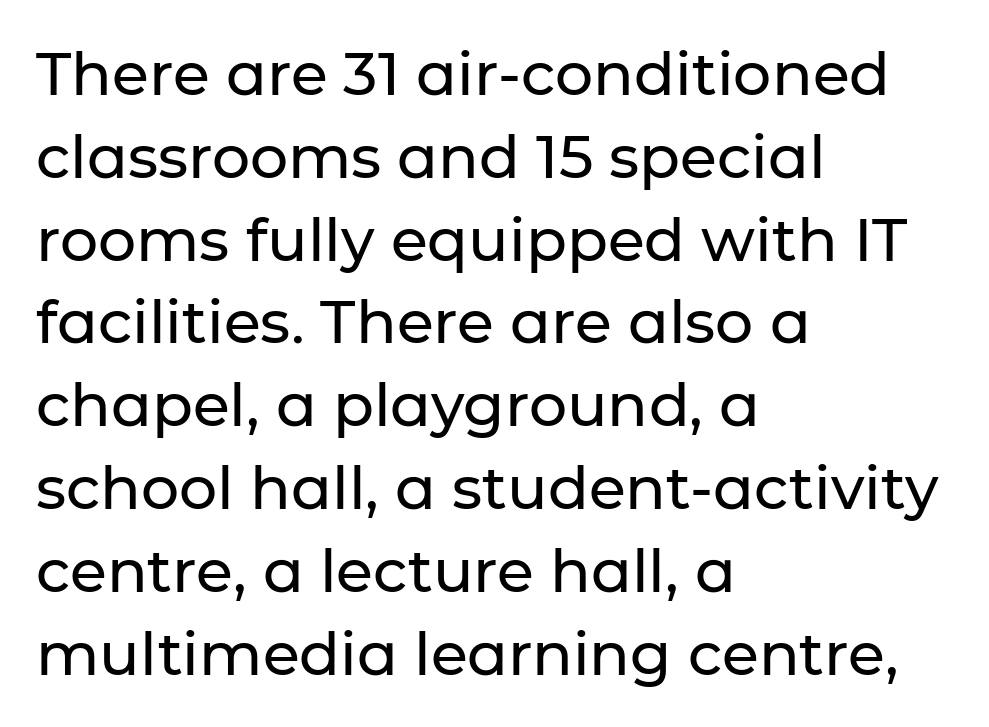
Q: Is the text italic (slanted)? A: No, it is upright.
Q: Is the typeface a serif or a sans-serif typeface? A: Sans-serif.
Q: Is the text underlined? A: No.
Q: How is the paragraph aligned? A: Left-aligned.
Q: Is the spacing between letters normal or unusually wide? A: Normal.
Q: Is the spacing between lines tight, normal or loose? A: Normal.
Q: Width (condensed, normal, or wide)? A: Normal.
Q: Stroke contrast? A: Low.
Q: x-height? A: Medium.
Q: Monospaced? A: No.
